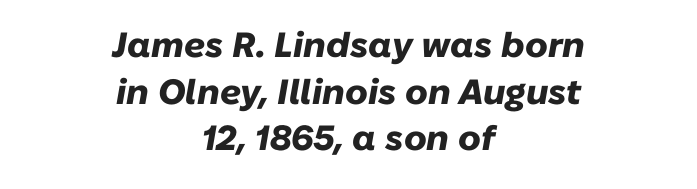
The image shows 35 px heavy type, italic (leaning right); set centered, normal line spacing (1.33x), normal letter spacing, not underlined; low stroke contrast and a medium x-height.
